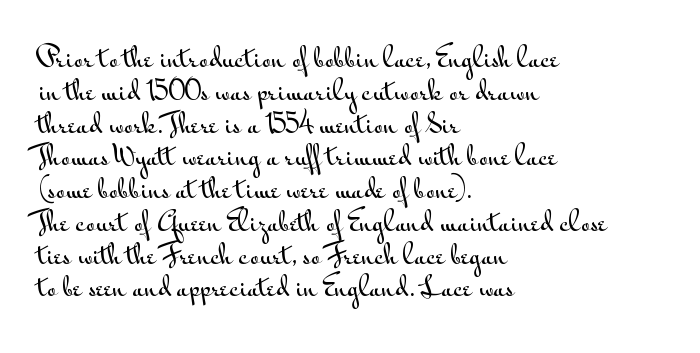
The image shows 26 px text type; set left-aligned, normal line spacing (1.26x), normal letter spacing, not underlined.
